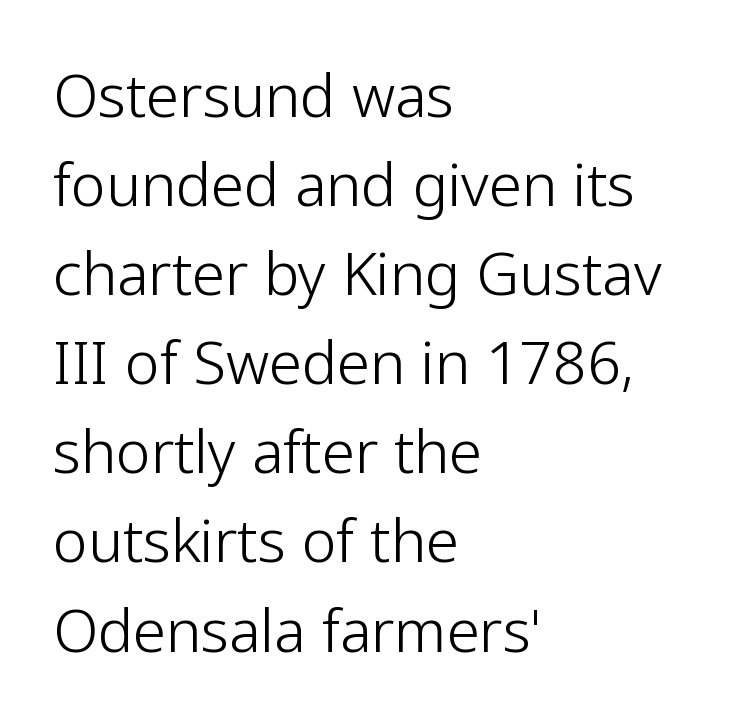
{"serif": "no", "italic": "no", "bold": "no", "weight": "light", "width": "normal", "stroke_contrast": "low", "x_height": "medium", "monospaced": "no", "underline": "no", "align": "left", "line_spacing": "normal", "line_spacing_ratio": 1.51, "letter_spacing": "normal", "letter_spacing_em": 0.0, "glyph_px": 59}
